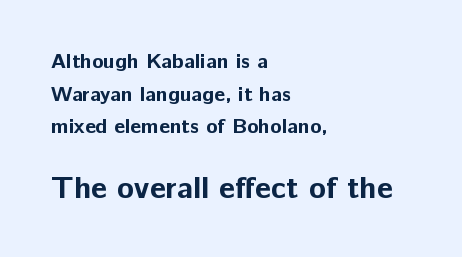
Q: Is the text bold? A: Yes.
Q: Is the text italic (slanted)? A: No, it is upright.
Q: Is the typeface a serif or a sans-serif typeface? A: Sans-serif.
Q: Is the text underlined? A: No.
Q: How is the paragraph aligned? A: Left-aligned.
Q: Is the spacing between letters normal or unusually wide? A: Normal.
Q: Is the spacing between lines tight, normal or loose? A: Normal.
Q: Which block of text is set in a larger size, the first (top) or the second (bottom)? A: The second (bottom) one.
Q: Width (condensed, normal, or wide)? A: Normal.
Q: Stroke contrast? A: Low.
Q: x-height? A: Medium.
Q: Monospaced? A: No.
